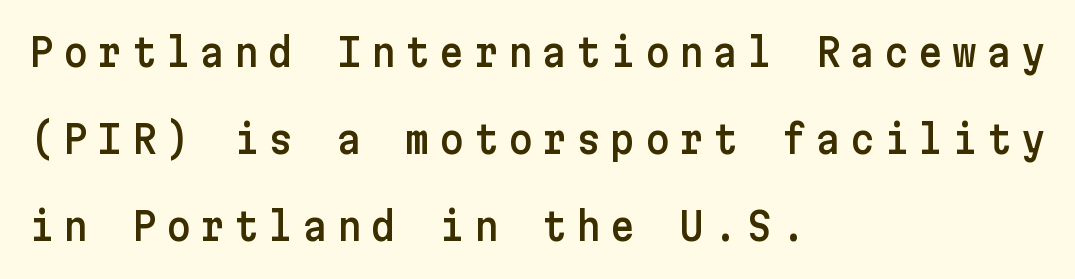
Q: Is the text italic (slanted)? A: No, it is upright.
Q: Is the typeface a serif or a sans-serif typeface? A: Sans-serif.
Q: Is the text underlined? A: No.
Q: How is the paragraph aligned? A: Left-aligned.
Q: Is the spacing between letters normal or unusually wide? A: Unusually wide.
Q: Is the spacing between lines tight, normal or loose? A: Loose.
Q: Width (condensed, normal, or wide)? A: Normal.
Q: Stroke contrast? A: Low.
Q: x-height? A: Medium.
